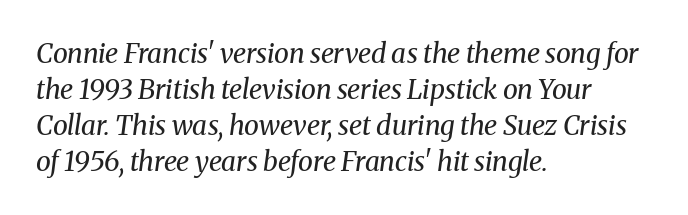
Q: Is the text bold? A: No.
Q: Is the text italic (slanted)? A: Yes, it leans right by about 8 degrees.
Q: Is the text underlined? A: No.
Q: How is the paragraph aligned? A: Left-aligned.
Q: Is the spacing between letters normal or unusually wide? A: Normal.
Q: Is the spacing between lines tight, normal or loose? A: Normal.
